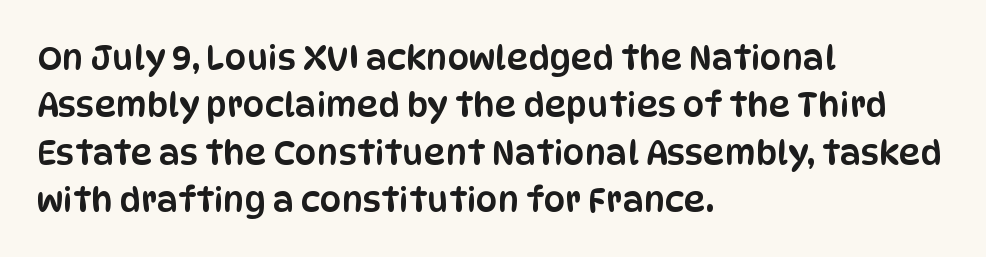
{"serif": "no", "italic": "no", "width": "condensed", "stroke_contrast": "low", "x_height": "large", "monospaced": "no", "underline": "no", "align": "left", "line_spacing": "normal", "line_spacing_ratio": 1.39, "letter_spacing": "normal", "letter_spacing_em": 0.0, "glyph_px": 34}
